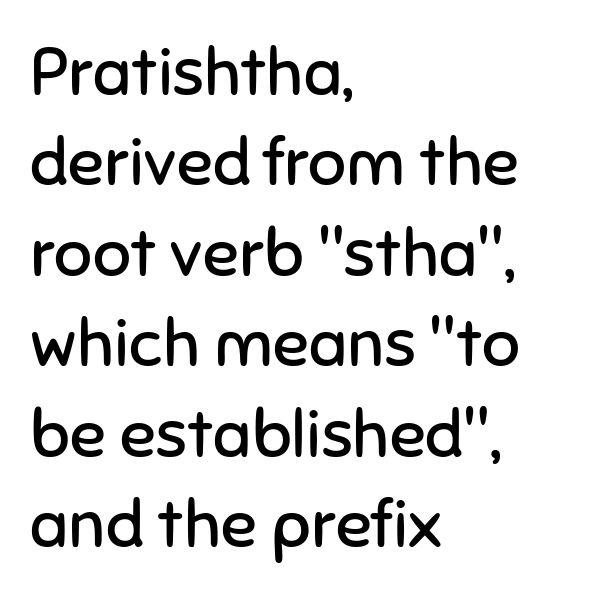
The image shows 67 px regular-weight sans-serif type, upright; set left-aligned, normal line spacing (1.35x), normal letter spacing, not underlined; low stroke contrast and a medium x-height.
